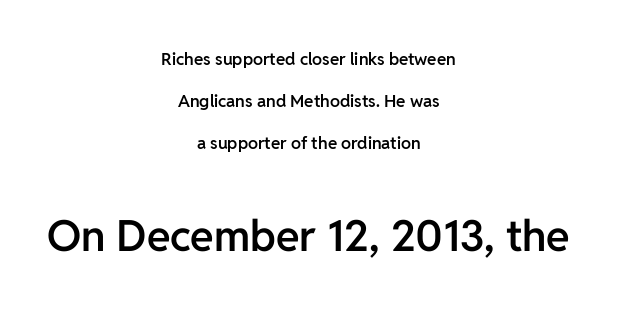
{"serif": "no", "italic": "no", "bold": "semi", "weight": "semibold", "width": "normal", "stroke_contrast": "low", "x_height": "medium", "monospaced": "no", "underline": "no", "align": "center", "line_spacing": "loose", "line_spacing_ratio": 2.47, "letter_spacing": "normal", "letter_spacing_em": 0.0, "larger_block": "second", "size_ratio": 2.53, "glyph_px": 43}
